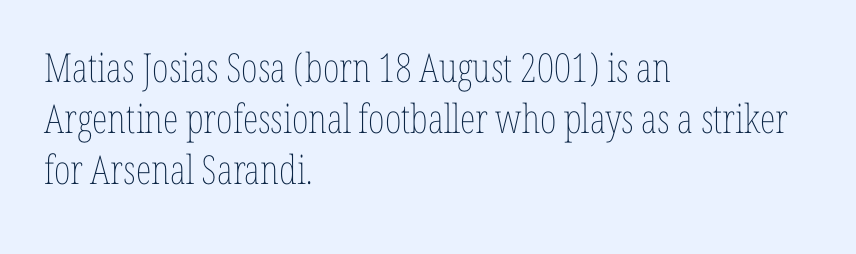
Q: Is the text bold? A: No.
Q: Is the text italic (slanted)? A: No, it is upright.
Q: Is the text underlined? A: No.
Q: How is the paragraph aligned? A: Left-aligned.
Q: Is the spacing between letters normal or unusually wide? A: Normal.
Q: Is the spacing between lines tight, normal or loose? A: Normal.
Q: Width (condensed, normal, or wide)? A: Condensed.
Q: Stroke contrast? A: Low.
Q: x-height? A: Medium.
Q: Monospaced? A: No.
